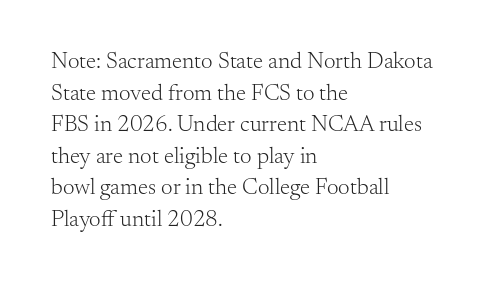
Q: Is the text bold? A: No.
Q: Is the text italic (slanted)? A: No, it is upright.
Q: Is the text underlined? A: No.
Q: How is the paragraph aligned? A: Left-aligned.
Q: Is the spacing between letters normal or unusually wide? A: Normal.
Q: Is the spacing between lines tight, normal or loose? A: Normal.
